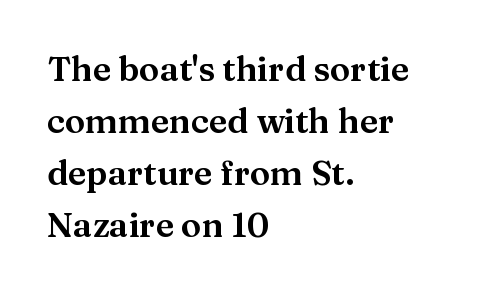
{"serif": "yes", "italic": "no", "width": "wide", "stroke_contrast": "medium", "x_height": "medium", "monospaced": "no", "underline": "no", "align": "left", "line_spacing": "normal", "line_spacing_ratio": 1.53, "letter_spacing": "normal", "letter_spacing_em": 0.0, "glyph_px": 34}
